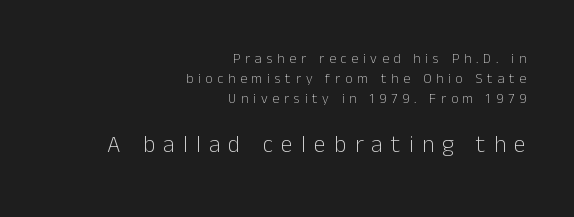
{"italic": "no", "bold": "no", "underline": "no", "align": "right", "line_spacing": "normal", "line_spacing_ratio": 1.43, "letter_spacing": "wide", "letter_spacing_em": 0.34, "larger_block": "second", "size_ratio": 1.71, "glyph_px": 24}
